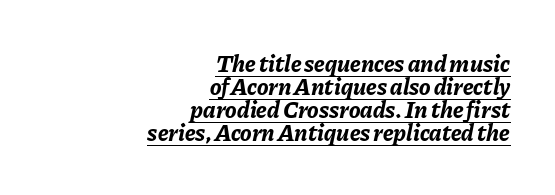
The image shows 24 px bold type, italic (leaning right); set right-aligned, tight line spacing (0.96x), normal letter spacing, underlined.
